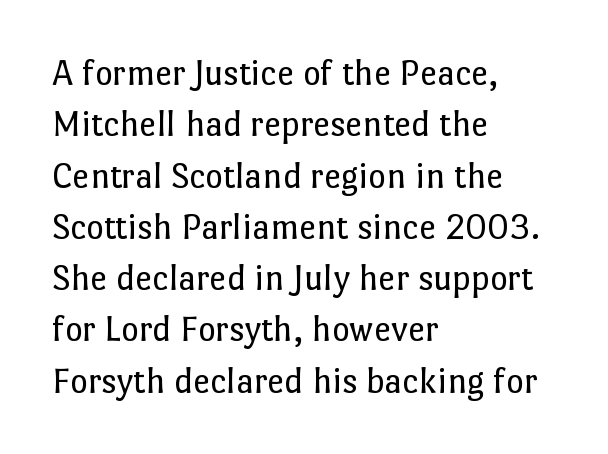
{"italic": "no", "bold": "no", "weight": "regular", "width": "normal", "stroke_contrast": "low", "x_height": "medium", "monospaced": "no", "underline": "no", "align": "left", "line_spacing": "normal", "line_spacing_ratio": 1.35, "letter_spacing": "normal", "letter_spacing_em": 0.0, "glyph_px": 38}
